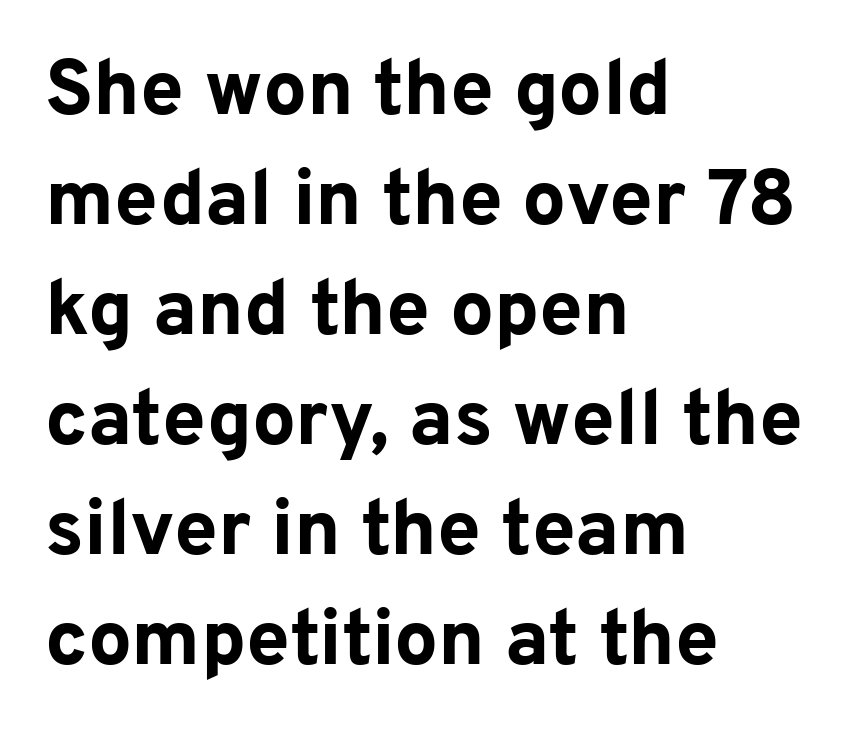
The image shows 78 px bold sans-serif type, upright; set left-aligned, normal line spacing (1.41x), normal letter spacing, not underlined; low stroke contrast and a medium x-height.
